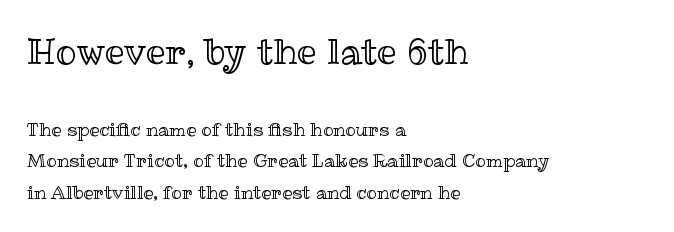
The rag falls on the right side of this text block. Does the lettering tilt? It doesn't — this is upright. Default kerning and tracking; the words read as compact shapes. Has an underline been added? It has not.
